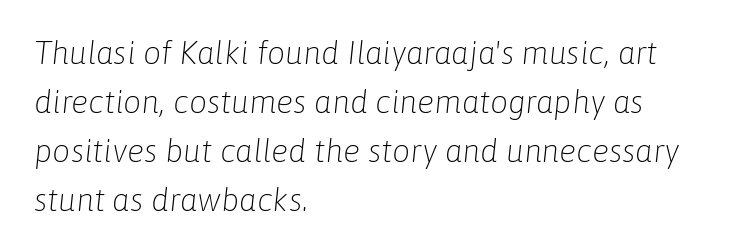
The image shows 32 px light type, italic (leaning right); set left-aligned, normal line spacing (1.53x), normal letter spacing, not underlined; low stroke contrast and a medium x-height.
